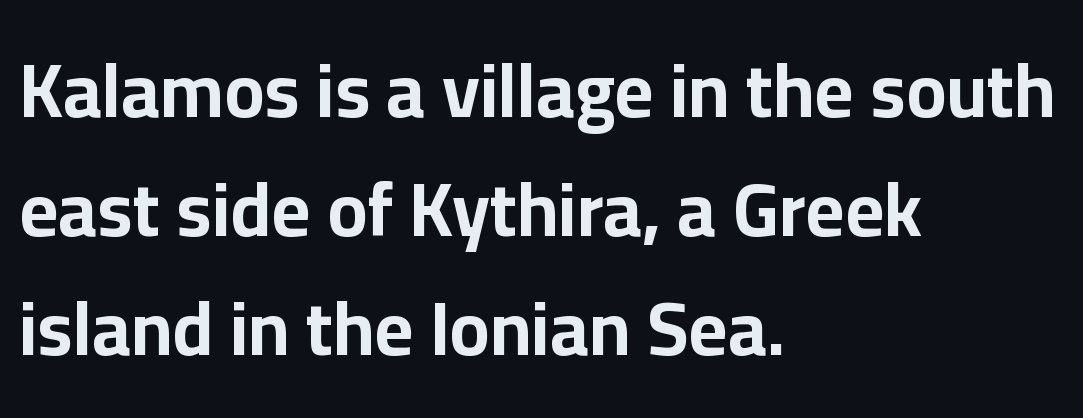
The image shows 75 px bold sans-serif type, upright; set left-aligned, normal line spacing (1.59x), normal letter spacing, not underlined; low stroke contrast and a medium x-height.
